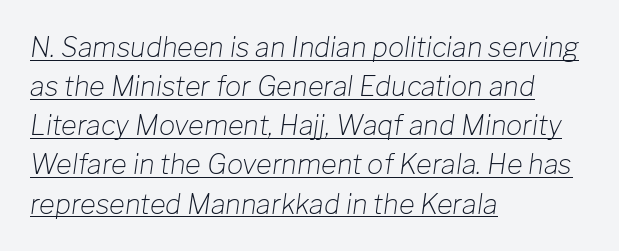
Line starts are locked; line ends wander. Summary of vertical rhythm: regular, with standard interline spacing. The passage shown has conventional tracking throughout. Italic: yes, the glyphs are oblique. The letters look calm and open, with moderate or lighter stems. The face used here appears with an underline applied.
